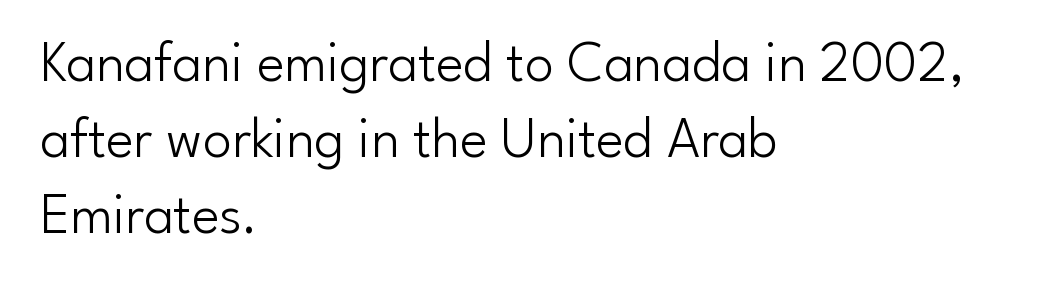
Q: Is the text bold? A: No.
Q: Is the text italic (slanted)? A: No, it is upright.
Q: Is the typeface a serif or a sans-serif typeface? A: Sans-serif.
Q: Is the text underlined? A: No.
Q: How is the paragraph aligned? A: Left-aligned.
Q: Is the spacing between letters normal or unusually wide? A: Normal.
Q: Is the spacing between lines tight, normal or loose? A: Normal.
Q: Width (condensed, normal, or wide)? A: Normal.
Q: Stroke contrast? A: Low.
Q: x-height? A: Small.
Q: Monospaced? A: No.
